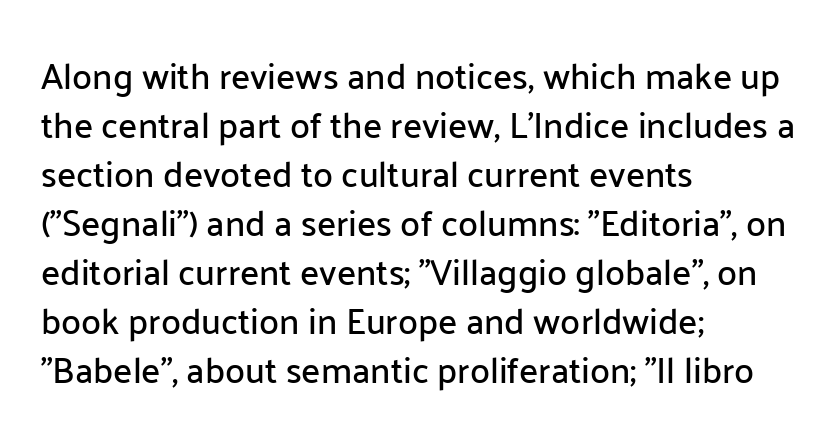
{"serif": "no", "italic": "no", "width": "normal", "stroke_contrast": "low", "x_height": "medium", "monospaced": "no", "underline": "no", "align": "left", "line_spacing": "normal", "line_spacing_ratio": 1.36, "letter_spacing": "normal", "letter_spacing_em": 0.0, "glyph_px": 36}
